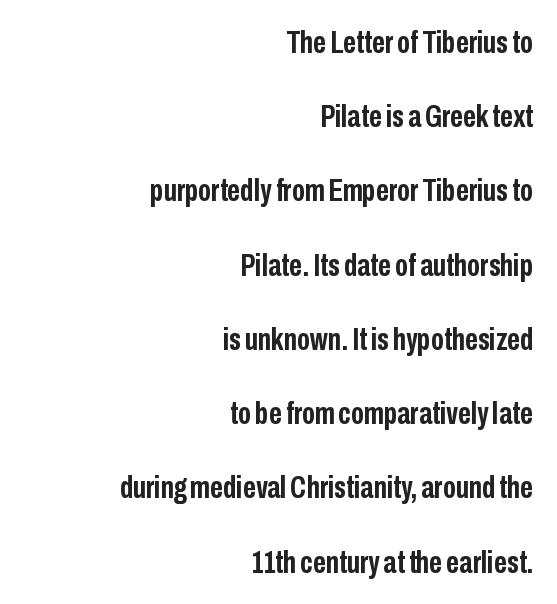
{"serif": "no", "italic": "no", "bold": "yes", "weight": "semibold", "width": "condensed", "stroke_contrast": "low", "x_height": "medium", "monospaced": "no", "underline": "no", "align": "right", "line_spacing": "loose", "line_spacing_ratio": 2.32, "letter_spacing": "normal", "letter_spacing_em": 0.0, "glyph_px": 32}
